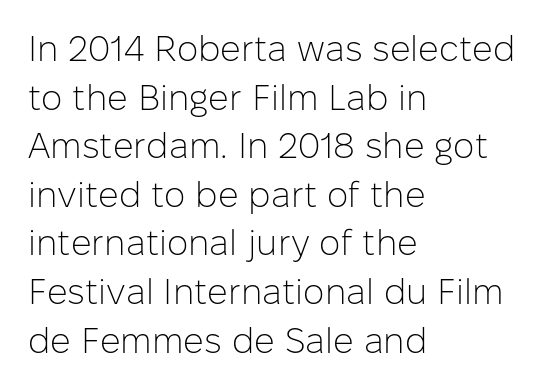
Each new line begins a customary step beneath the previous one. Character widths vary here, with narrow letters taking less room than wide ones. Glyph-to-glyph distance matches everyday printed text. The rendering anchors every line to the left-hand side.
